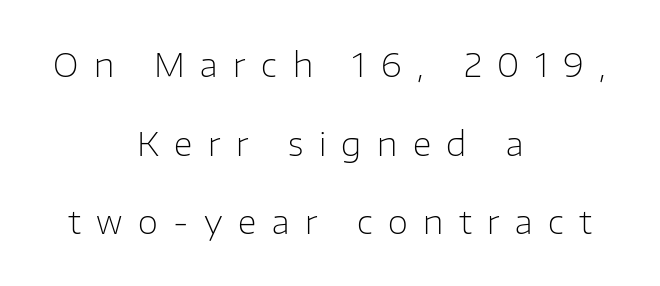
Style check: upright. Spacing verdict: proportional, widths tailored to each character. Short note: letters widely spaced. The text was rendered using a sans face with plain stroke endings. Honestly, the rows look like they've been pulled way apart. Decoration check: the copy has no underline.
